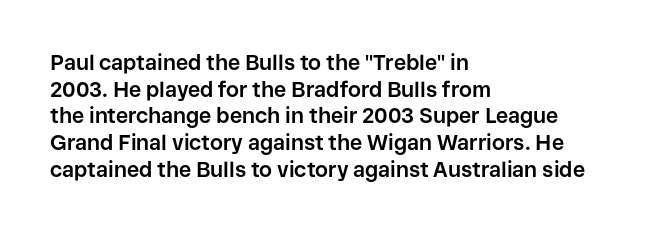
Q: Is the text bold? A: Yes.
Q: Is the text italic (slanted)? A: No, it is upright.
Q: Is the text underlined? A: No.
Q: How is the paragraph aligned? A: Left-aligned.
Q: Is the spacing between letters normal or unusually wide? A: Normal.
Q: Is the spacing between lines tight, normal or loose? A: Normal.
